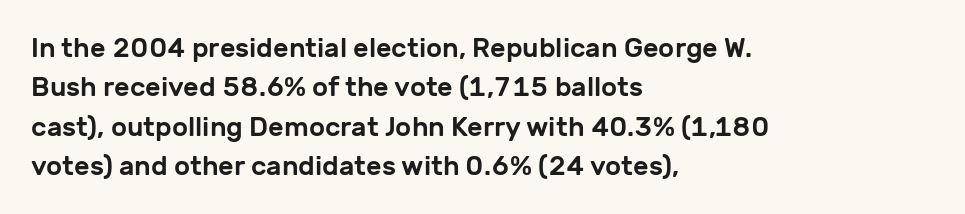
Rule under the text: the space is simply empty. The passage is arranged the way most books set body copy — flush left. This is the regular roman posture of the typeface. Default kerning and tracking; the words read as compact shapes.
